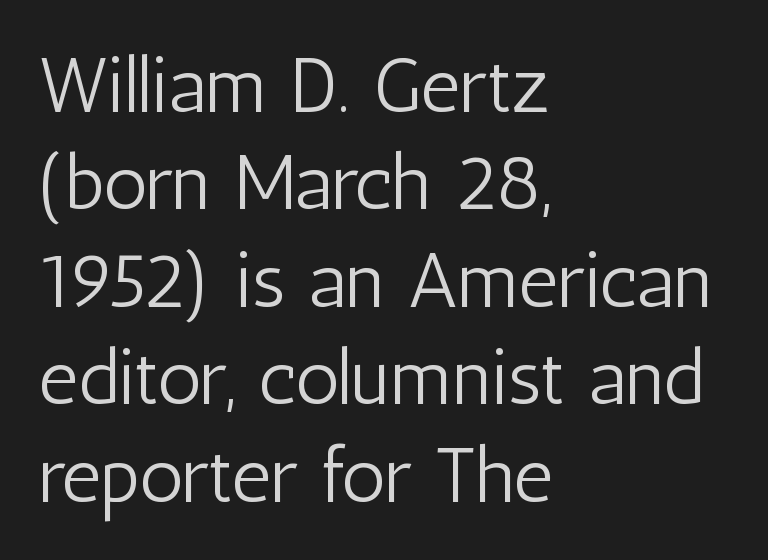
Summary of vertical rhythm: regular, with standard interline spacing. Does the copy run flush right? No — it runs flush left. Tracking here is standard; glyphs follow each other at the usual distance. Font category for this specimen: sans-serif.
